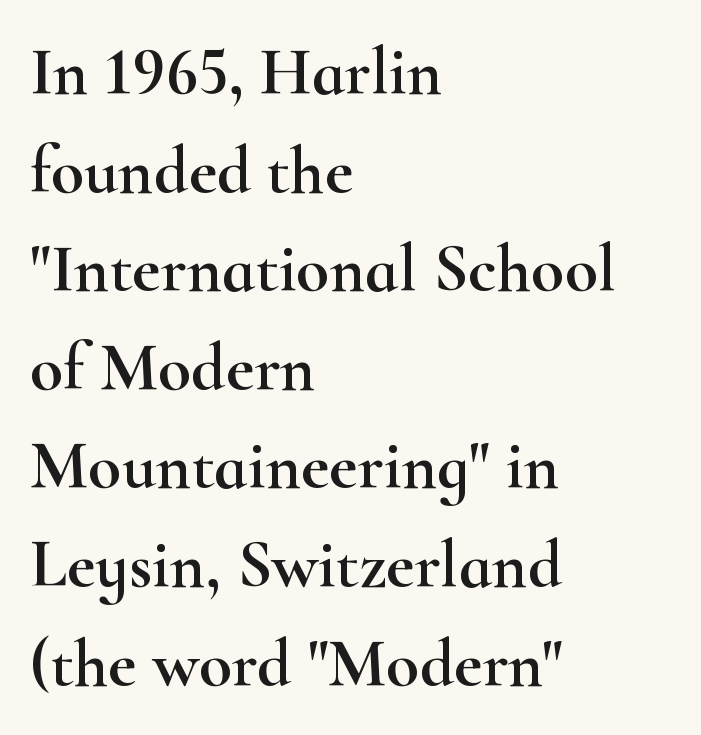
The image shows 68 px wide serif type, upright; set left-aligned, normal line spacing (1.45x), normal letter spacing, not underlined; high stroke contrast and a small x-height.
